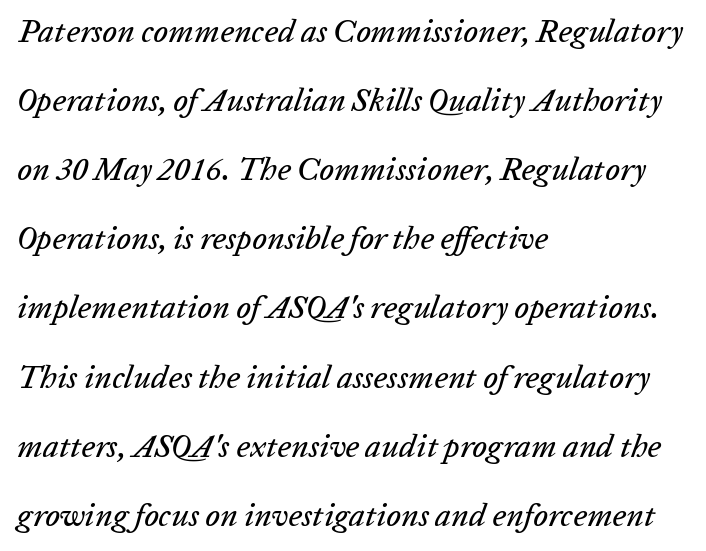
{"italic": "yes", "lean": "right", "slant_degrees": 20, "width": "normal", "stroke_contrast": "low", "x_height": "medium", "monospaced": "no", "underline": "no", "align": "left", "line_spacing": "loose", "line_spacing_ratio": 2.16, "letter_spacing": "normal", "letter_spacing_em": 0.0, "glyph_px": 32}
